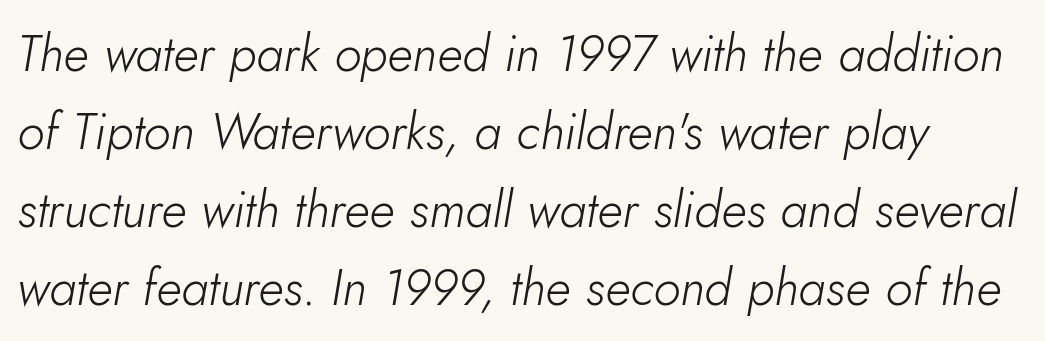
{"italic": "yes", "lean": "right", "slant_degrees": 10, "bold": "no", "weight": "light", "width": "normal", "stroke_contrast": "low", "x_height": "small", "monospaced": "no", "underline": "no", "line_spacing": "normal", "line_spacing_ratio": 1.56, "letter_spacing": "normal", "letter_spacing_em": 0.0, "glyph_px": 50}
